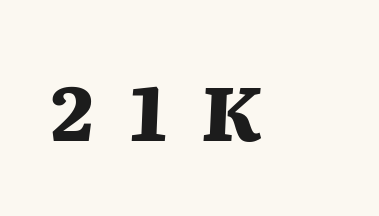
The image shows 75 px heavy type, italic (leaning right); set unusually wide letter spacing (+0.47 em), not underlined; medium stroke contrast and a medium x-height.
